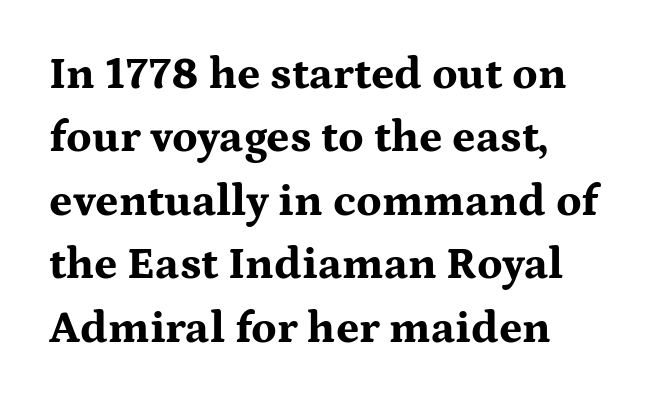
The image shows 45 px bold, wide serif type, upright; set left-aligned, normal line spacing (1.41x), normal letter spacing, not underlined; medium stroke contrast and a medium x-height.
